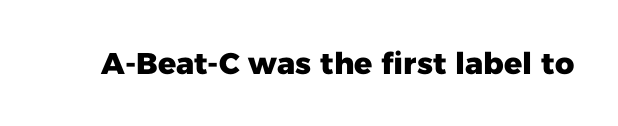
A typesetter would call this proportional, since set widths differ per character. Rule under the text: the space is simply empty. Nope, no serifs anywhere on these letters. Does the lettering tilt? It doesn't — this is upright. Spacing between characters is what you'd get straight out of the box. Emphasis by weight is at full strength: bold.
